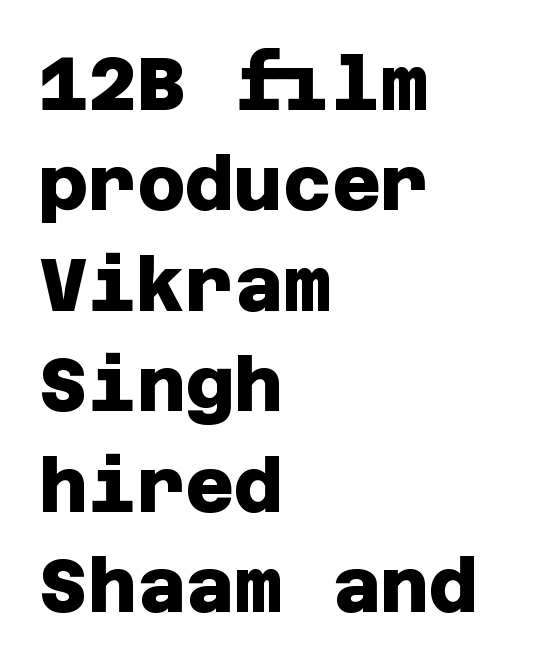
Q: Is the text bold? A: Yes.
Q: Is the typeface a serif or a sans-serif typeface? A: Sans-serif.
Q: Is the text underlined? A: No.
Q: How is the paragraph aligned? A: Left-aligned.
Q: Is the spacing between letters normal or unusually wide? A: Normal.
Q: Is the spacing between lines tight, normal or loose? A: Normal.
Q: Width (condensed, normal, or wide)? A: Normal.
Q: Stroke contrast? A: Low.
Q: x-height? A: Large.
